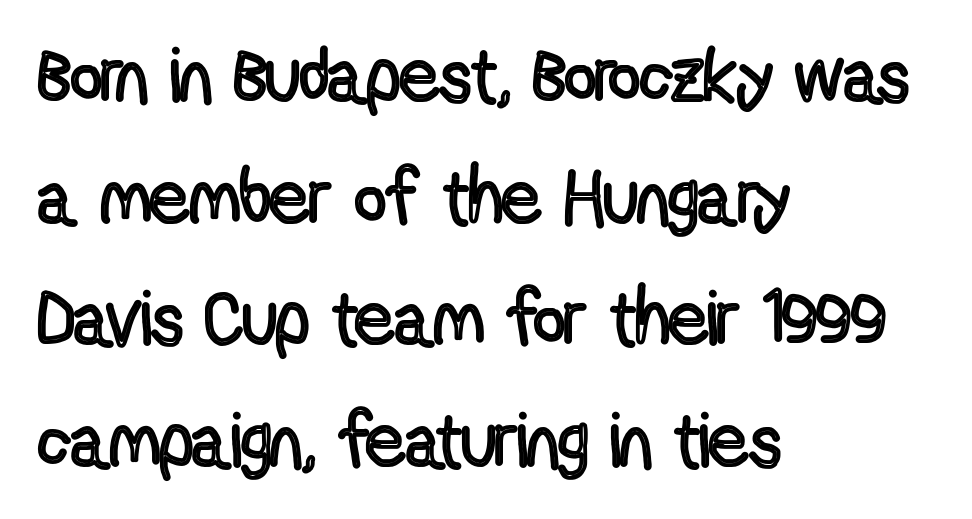
Q: Is the text italic (slanted)? A: No, it is upright.
Q: Is the text underlined? A: No.
Q: How is the paragraph aligned? A: Left-aligned.
Q: Is the spacing between letters normal or unusually wide? A: Normal.
Q: Is the spacing between lines tight, normal or loose? A: Normal.
Q: Width (condensed, normal, or wide)? A: Condensed.
Q: x-height? A: Medium.
Q: Monospaced? A: No.
